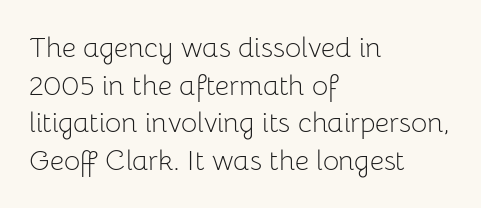
Q: Is the text bold? A: No.
Q: Is the text italic (slanted)? A: No, it is upright.
Q: Is the typeface a serif or a sans-serif typeface? A: Sans-serif.
Q: Is the text underlined? A: No.
Q: How is the paragraph aligned? A: Left-aligned.
Q: Is the spacing between letters normal or unusually wide? A: Normal.
Q: Is the spacing between lines tight, normal or loose? A: Normal.
Q: Width (condensed, normal, or wide)? A: Normal.
Q: Stroke contrast? A: Low.
Q: x-height? A: Medium.
Q: Monospaced? A: No.
